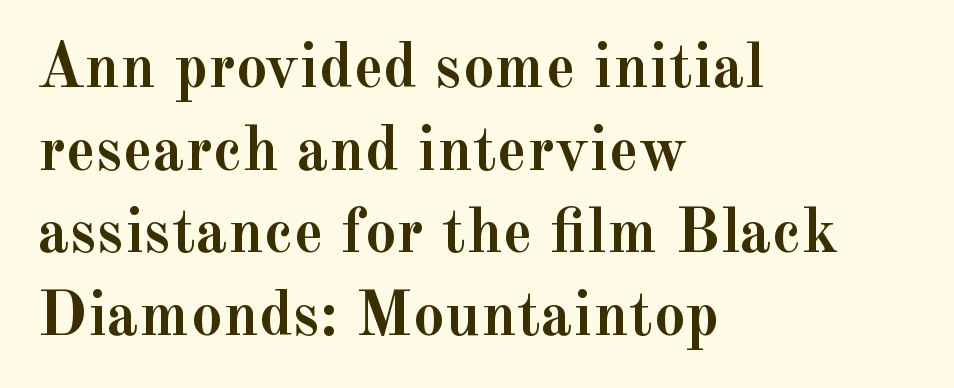
Q: Is the text bold? A: Yes.
Q: Is the text italic (slanted)? A: No, it is upright.
Q: Is the typeface a serif or a sans-serif typeface? A: Serif.
Q: Is the text underlined? A: No.
Q: How is the paragraph aligned? A: Left-aligned.
Q: Is the spacing between letters normal or unusually wide? A: Normal.
Q: Is the spacing between lines tight, normal or loose? A: Normal.
Q: Width (condensed, normal, or wide)? A: Normal.
Q: x-height? A: Small.
Q: Monospaced? A: No.
